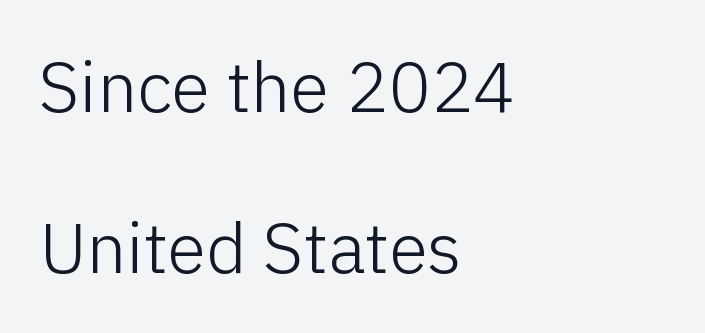
Teacher's note: observe the even left margin — that is flush-left alignment. Posture: upright roman. This sample uses plain, unmodified letter spacing. Check the space under the baseline: it is left empty. The letters advance in unequal steps, a hallmark of proportional type. I'd call this a sans setting — the letters go barefoot.
